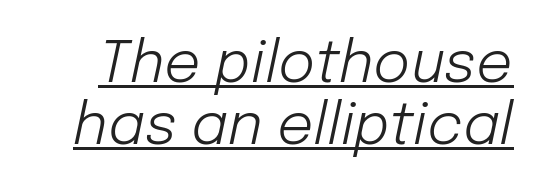
{"italic": "yes", "lean": "right", "slant_degrees": 12, "bold": "no", "weight": "light", "width": "normal", "stroke_contrast": "low", "x_height": "medium", "monospaced": "no", "underline": "yes", "line_spacing": "tight", "line_spacing_ratio": 1.09, "letter_spacing": "normal", "letter_spacing_em": 0.0, "glyph_px": 57}
